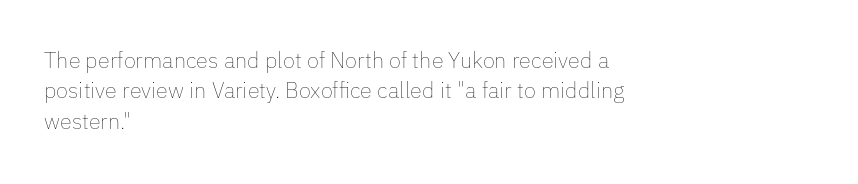
A quiet, ordinary-to-light weight characterises the typeface. The text block is weighted toward the left margin, trailing off unevenly rightward. This rendering leaves character spacing at its baseline value. Characters remain perfectly vertical along every line. The strip under each line holds only bare page.
